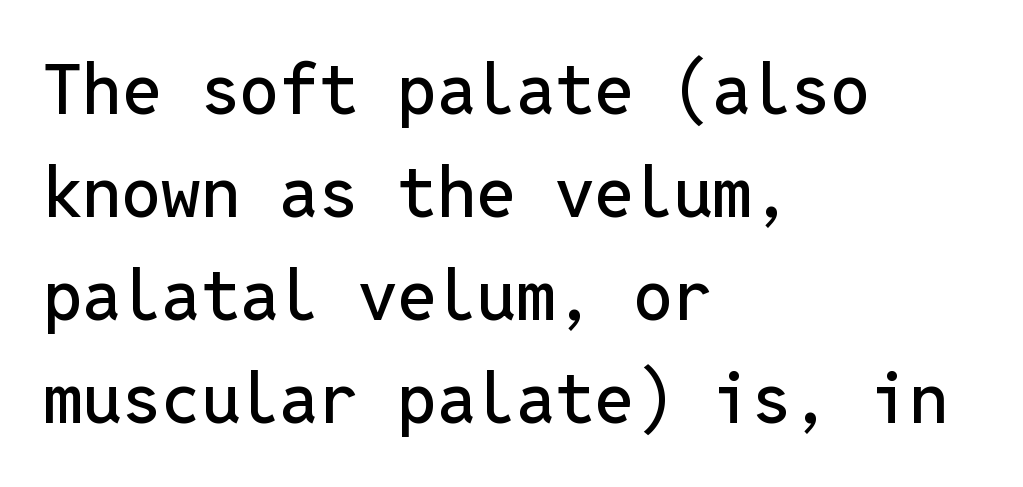
Q: Is the text italic (slanted)? A: No, it is upright.
Q: Is the typeface a serif or a sans-serif typeface? A: Sans-serif.
Q: Is the text underlined? A: No.
Q: How is the paragraph aligned? A: Left-aligned.
Q: Is the spacing between letters normal or unusually wide? A: Normal.
Q: Is the spacing between lines tight, normal or loose? A: Normal.
Q: Width (condensed, normal, or wide)? A: Normal.
Q: Stroke contrast? A: Low.
Q: x-height? A: Medium.
Q: Monospaced? A: Yes.
